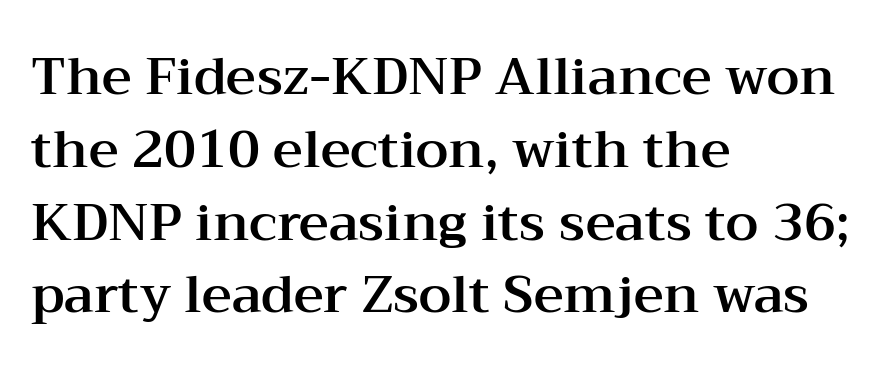
The passage is arranged the way most books set body copy — flush left. This sample uses an upright cut, with every glyph sitting square on the baseline. Type without underlining. The passage shown is typed in a proportional face where columns would drift.
